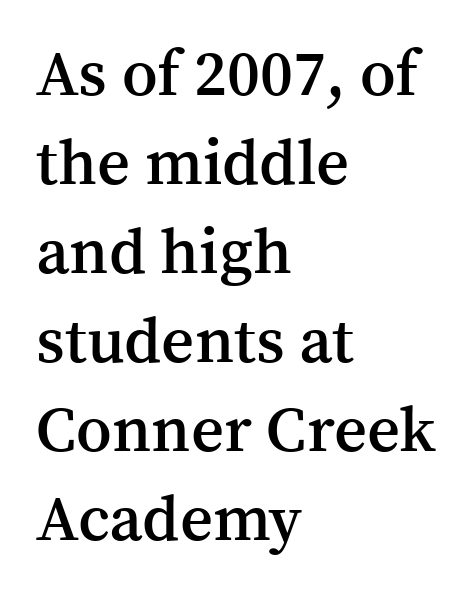
Q: Is the text bold? A: Semi-bold.
Q: Is the text italic (slanted)? A: No, it is upright.
Q: Is the typeface a serif or a sans-serif typeface? A: Serif.
Q: Is the text underlined? A: No.
Q: How is the paragraph aligned? A: Left-aligned.
Q: Is the spacing between letters normal or unusually wide? A: Normal.
Q: Is the spacing between lines tight, normal or loose? A: Normal.
Q: Width (condensed, normal, or wide)? A: Normal.
Q: Stroke contrast? A: Medium.
Q: x-height? A: Medium.
Q: Monospaced? A: No.
